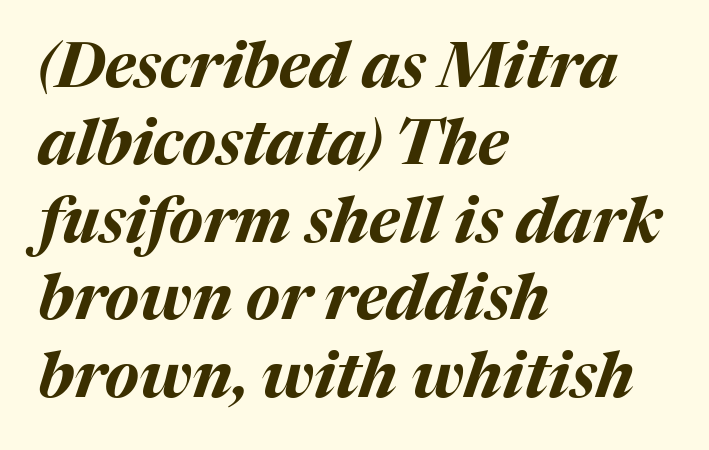
The image shows 63 px bold type, italic (leaning right); set left-aligned, line spacing 1.23x, normal letter spacing, not underlined; medium stroke contrast and a medium x-height.
